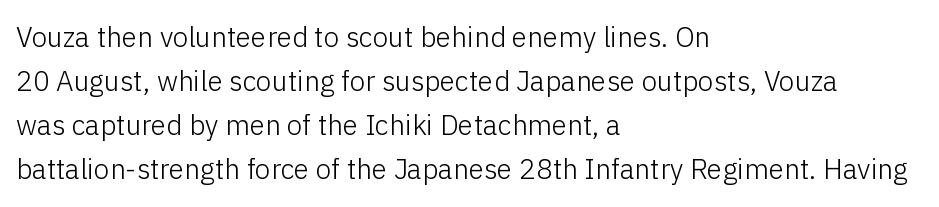
The image shows 28 px light sans-serif type, upright; set left-aligned, normal line spacing (1.57x), normal letter spacing, not underlined; low stroke contrast and a medium x-height.
